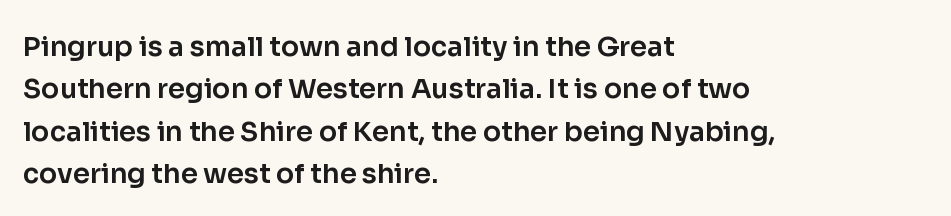
Successive baselines arrive at the customary interval. Tall strokes in this sample are plumb rather than angled. Where is the straight margin? On the left. Lines of text with bare space underneath. Each word holds together tightly as a unit, with standard inter-letter gaps.
